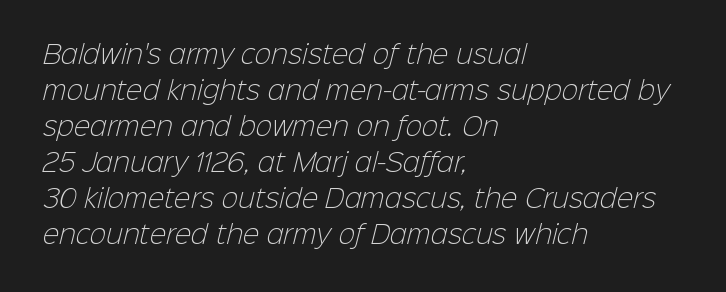
Q: Is the text bold? A: No.
Q: Is the text underlined? A: No.
Q: How is the paragraph aligned? A: Left-aligned.
Q: Is the spacing between letters normal or unusually wide? A: Normal.
Q: Is the spacing between lines tight, normal or loose? A: Normal.
